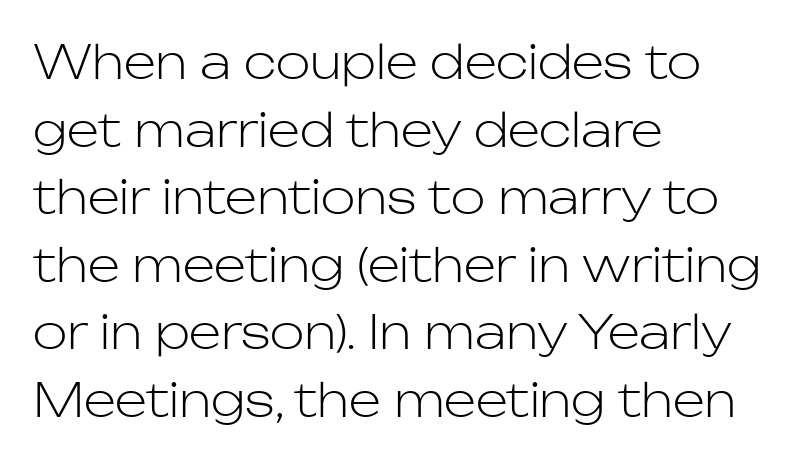
Q: Is the text bold? A: No.
Q: Is the text italic (slanted)? A: No, it is upright.
Q: Is the typeface a serif or a sans-serif typeface? A: Sans-serif.
Q: Is the text underlined? A: No.
Q: How is the paragraph aligned? A: Left-aligned.
Q: Is the spacing between letters normal or unusually wide? A: Normal.
Q: Is the spacing between lines tight, normal or loose? A: Normal.
Q: Width (condensed, normal, or wide)? A: Normal.
Q: Stroke contrast? A: Low.
Q: x-height? A: Medium.
Q: Monospaced? A: No.
